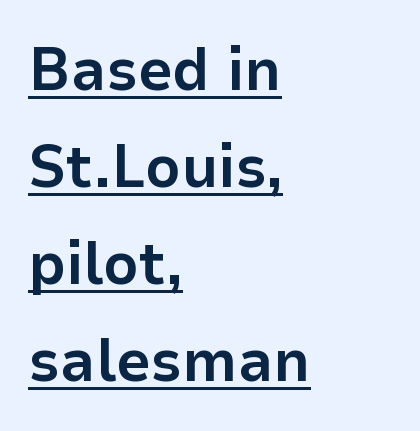
Q: Is the text bold? A: Yes.
Q: Is the text italic (slanted)? A: No, it is upright.
Q: Is the typeface a serif or a sans-serif typeface? A: Sans-serif.
Q: Is the text underlined? A: Yes.
Q: How is the paragraph aligned? A: Left-aligned.
Q: Is the spacing between letters normal or unusually wide? A: Normal.
Q: Is the spacing between lines tight, normal or loose? A: Normal.
Q: Width (condensed, normal, or wide)? A: Normal.
Q: Stroke contrast? A: Low.
Q: x-height? A: Medium.
Q: Monospaced? A: No.
